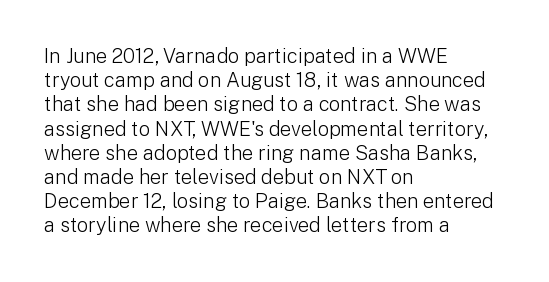
{"italic": "no", "bold": "no", "underline": "no", "align": "left", "line_spacing_ratio": 1.21, "letter_spacing": "normal", "letter_spacing_em": 0.0, "glyph_px": 20}
